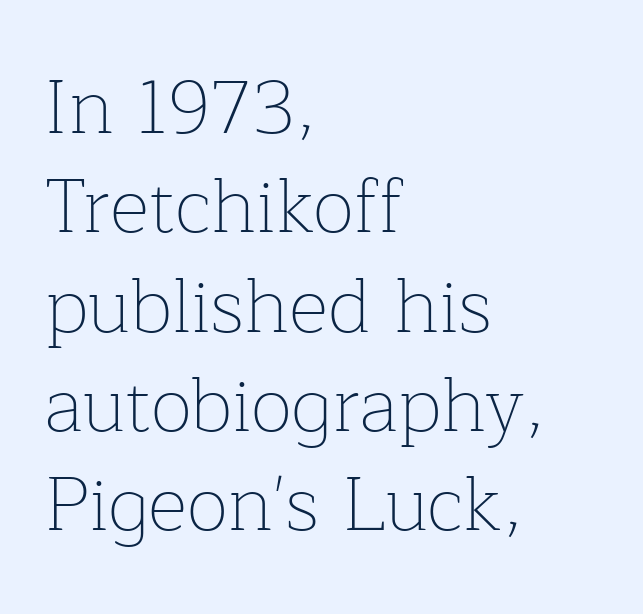
The image shows 77 px thin serif type, upright; set left-aligned, normal line spacing (1.29x), normal letter spacing, not underlined; low stroke contrast and a medium x-height.
